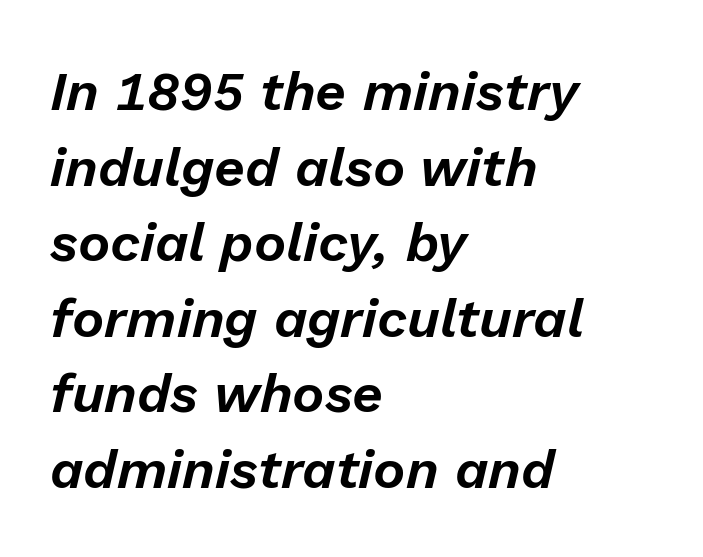
Q: Is the text italic (slanted)? A: Yes, it leans right by about 13 degrees.
Q: Is the text underlined? A: No.
Q: How is the paragraph aligned? A: Left-aligned.
Q: Is the spacing between letters normal or unusually wide? A: Normal.
Q: Is the spacing between lines tight, normal or loose? A: Normal.
Q: Width (condensed, normal, or wide)? A: Normal.
Q: Stroke contrast? A: Low.
Q: x-height? A: Medium.
Q: Monospaced? A: No.
